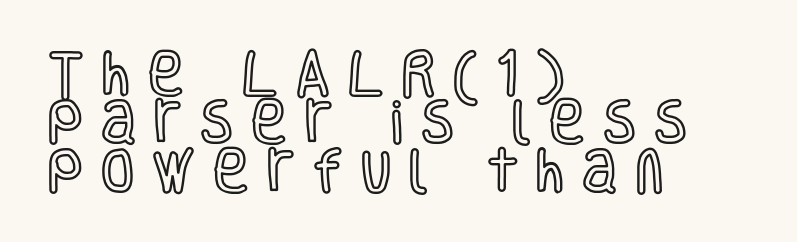
Casual observation: everything's shoved over to the left. Words float on clear page, feet unadorned. Posture: straight, roman, zero tilt. In terms of leading, this rendering errs on the cramped side.
